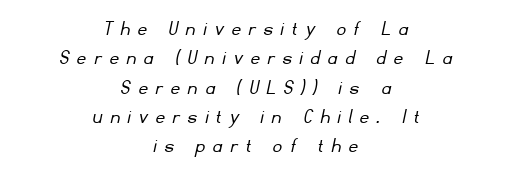
{"bold": "no", "underline": "no", "align": "center", "line_spacing": "normal", "line_spacing_ratio": 1.33, "letter_spacing": "wide", "letter_spacing_em": 0.38, "glyph_px": 22}
